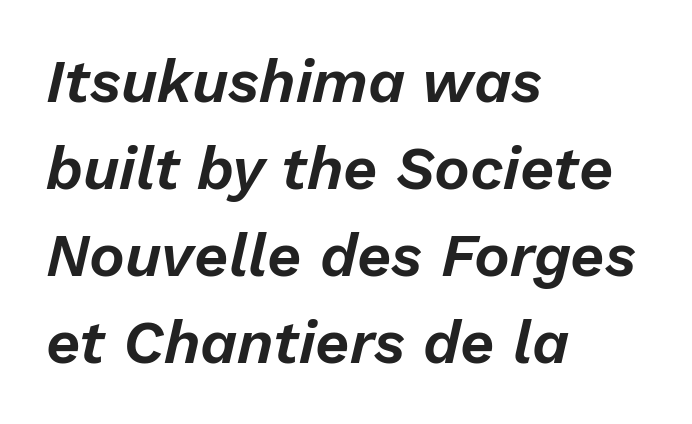
You could not count columns in this text — the font is proportionally spaced. Tall strokes in this sample are angled rather than plumb. Nothing unusual about the tracking: characters are spaced as the font intends. This block has exactly the height ordinary leading produces. Clear beneath every line of the passage.
